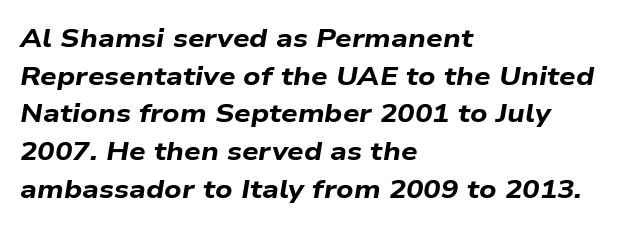
The image shows 26 px bold type, italic (leaning right); set left-aligned, normal line spacing (1.45x), normal letter spacing, not underlined.
